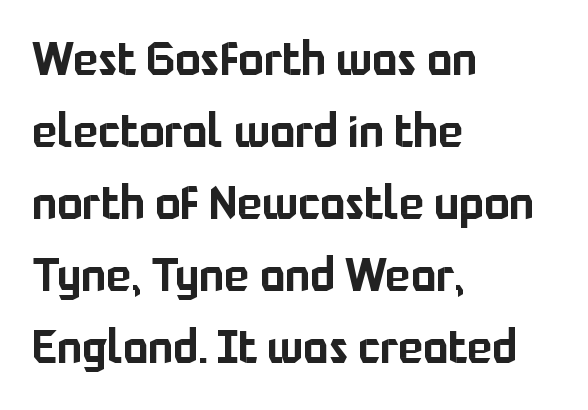
{"serif": "no", "italic": "no", "width": "normal", "stroke_contrast": "low", "x_height": "medium", "monospaced": "no", "underline": "no", "align": "left", "line_spacing": "normal", "line_spacing_ratio": 1.53, "letter_spacing": "normal", "letter_spacing_em": 0.0, "glyph_px": 47}
